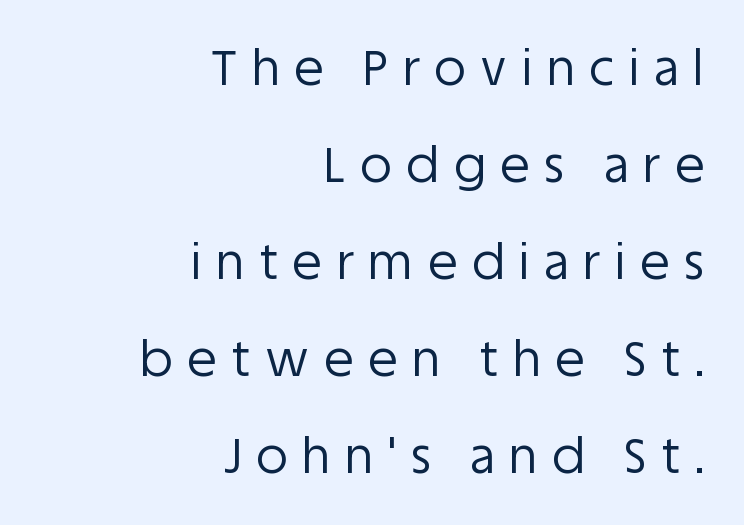
{"serif": "no", "italic": "no", "bold": "no", "weight": "regular", "width": "normal", "stroke_contrast": "low", "x_height": "large", "monospaced": "no", "underline": "no", "align": "right", "line_spacing": "loose", "line_spacing_ratio": 2.02, "letter_spacing": "wide", "letter_spacing_em": 0.31, "glyph_px": 48}
